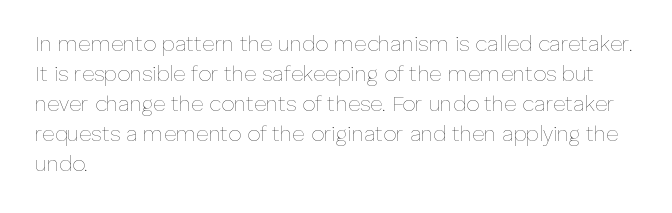
{"italic": "no", "bold": "no", "underline": "no", "align": "left", "line_spacing": "normal", "line_spacing_ratio": 1.43, "letter_spacing": "normal", "letter_spacing_em": 0.0, "glyph_px": 21}
